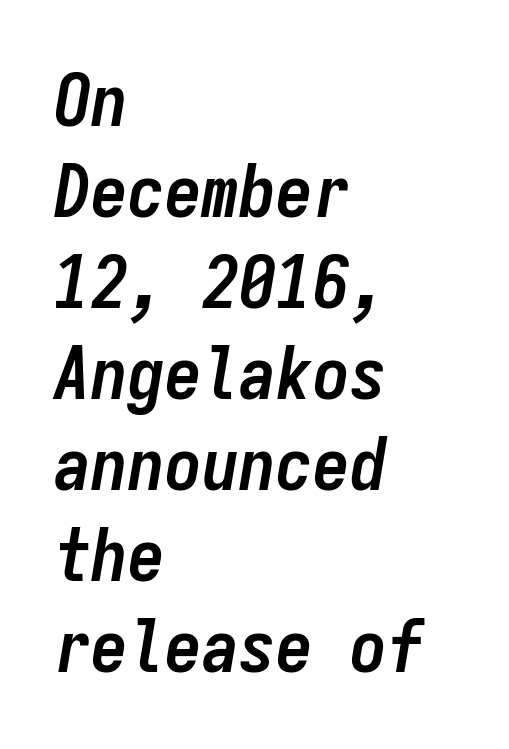
The glyphs are unaccompanied by any horizontal stroke below them. Tracking here is standard; glyphs follow each other at the usual distance. Here the designer chose a console-style face with uniform glyph widths. Casual observation: everything's shoved over to the left. The text carries the slant typical of an italic or oblique font.
